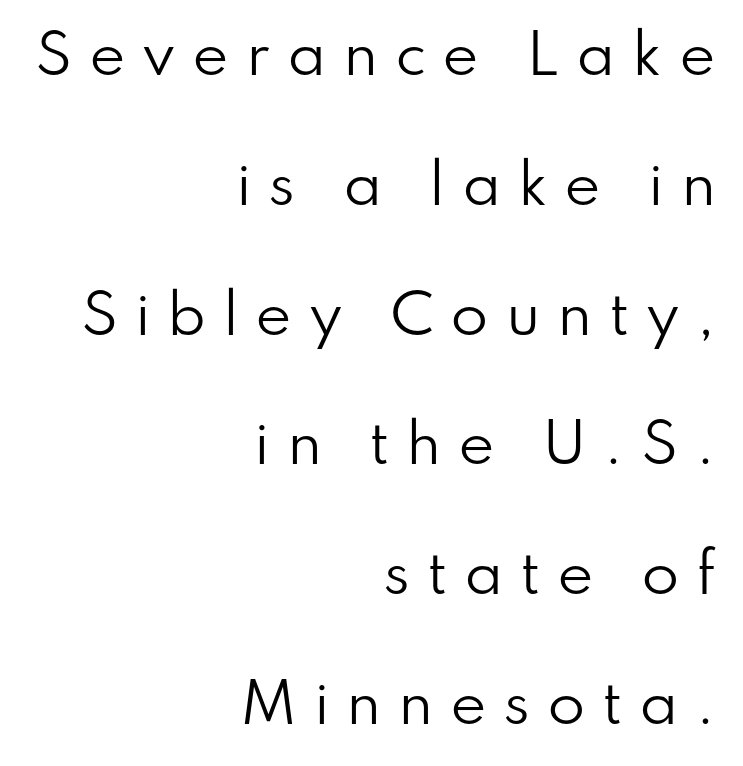
Q: Is the text bold? A: No.
Q: Is the text italic (slanted)? A: No, it is upright.
Q: Is the typeface a serif or a sans-serif typeface? A: Sans-serif.
Q: Is the text underlined? A: No.
Q: How is the paragraph aligned? A: Right-aligned.
Q: Is the spacing between letters normal or unusually wide? A: Unusually wide.
Q: Is the spacing between lines tight, normal or loose? A: Loose.
Q: Width (condensed, normal, or wide)? A: Normal.
Q: Stroke contrast? A: Low.
Q: x-height? A: Small.
Q: Monospaced? A: No.
